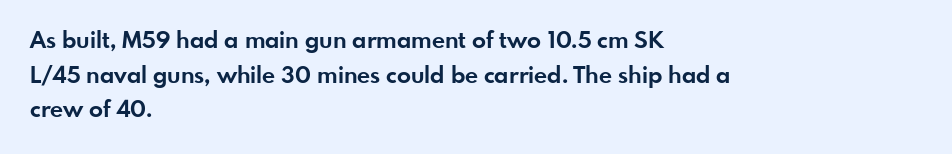
Every stem runs plumb, perpendicular to the baseline. The typesetting leans heavy: a genuine bold. Anything drawn beneath the words? Only blank space. The paragraph shown leans on its left margin. In terms of letterspacing, this is plain default setting. The space between consecutive lines is moderate.
